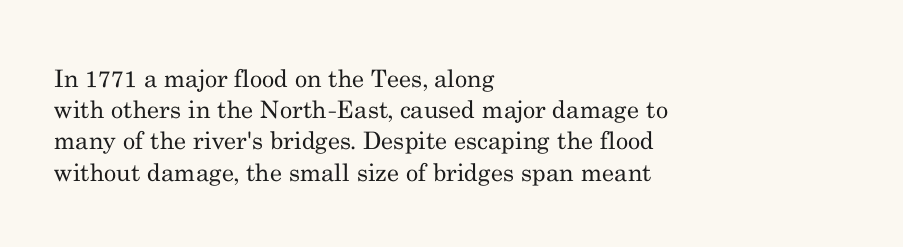
The image shows 24 px text type, upright; set left-aligned, normal line spacing (1.3x), normal letter spacing, not underlined.
